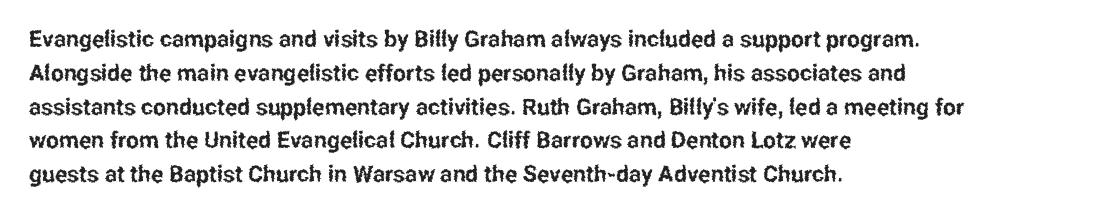
Q: Is the text italic (slanted)? A: No, it is upright.
Q: Is the text underlined? A: No.
Q: How is the paragraph aligned? A: Left-aligned.
Q: Is the spacing between letters normal or unusually wide? A: Normal.
Q: Is the spacing between lines tight, normal or loose? A: Normal.
